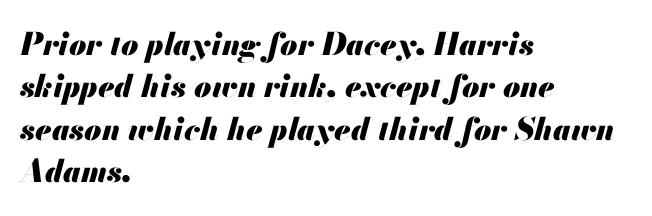
Think of a printed novel: that variable character pitch is what you see here. Check the space under the baseline: it is left empty. Posture: slanted. Vertical spacing — default. The gaps between neighbouring characters are ordinary and unremarkable. Heft: maximum for text — a bold.
